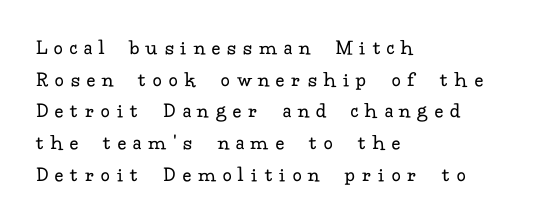
{"italic": "no", "bold": "no", "underline": "no", "align": "left", "line_spacing": "normal", "line_spacing_ratio": 1.44, "letter_spacing": "wide", "letter_spacing_em": 0.34, "glyph_px": 22}
